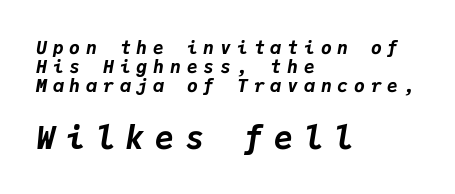
The image shows 32 px bold type, italic (leaning right), monospaced; set left-aligned, tight line spacing (1.05x), unusually wide letter spacing (+0.33 em), not underlined; the second (bottom) block is 1.78x larger; low stroke contrast and a medium x-height.
